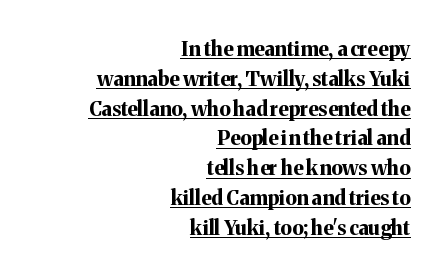
Q: Is the text bold? A: Yes.
Q: Is the text italic (slanted)? A: No, it is upright.
Q: Is the text underlined? A: Yes.
Q: How is the paragraph aligned? A: Right-aligned.
Q: Is the spacing between letters normal or unusually wide? A: Normal.
Q: Is the spacing between lines tight, normal or loose? A: Normal.
